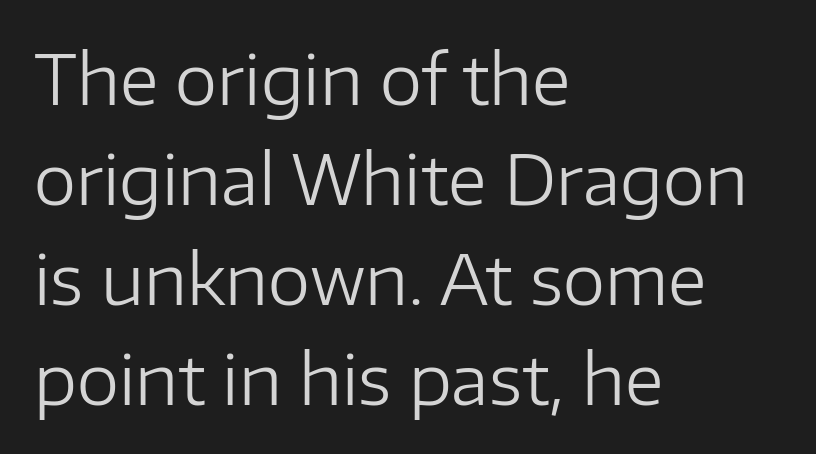
Q: Is the text bold? A: No.
Q: Is the text italic (slanted)? A: No, it is upright.
Q: Is the typeface a serif or a sans-serif typeface? A: Sans-serif.
Q: Is the text underlined? A: No.
Q: How is the paragraph aligned? A: Left-aligned.
Q: Is the spacing between letters normal or unusually wide? A: Normal.
Q: Is the spacing between lines tight, normal or loose? A: Normal.
Q: Width (condensed, normal, or wide)? A: Normal.
Q: Stroke contrast? A: Low.
Q: x-height? A: Medium.
Q: Monospaced? A: No.
